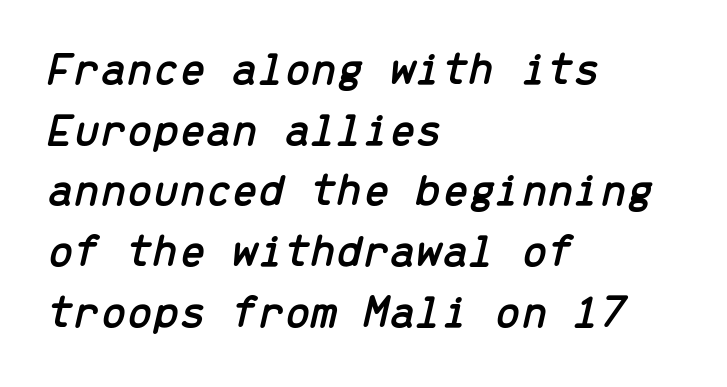
The image shows 47 px text type, italic (leaning right), monospaced; set left-aligned, normal line spacing (1.29x), normal letter spacing, not underlined; low stroke contrast and a medium x-height.
